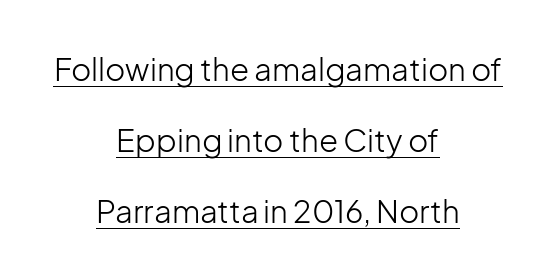
Q: Is the text bold? A: No.
Q: Is the text italic (slanted)? A: No, it is upright.
Q: Is the typeface a serif or a sans-serif typeface? A: Sans-serif.
Q: Is the text underlined? A: Yes.
Q: How is the paragraph aligned? A: Centered.
Q: Is the spacing between letters normal or unusually wide? A: Normal.
Q: Is the spacing between lines tight, normal or loose? A: Loose.
Q: Width (condensed, normal, or wide)? A: Normal.
Q: Stroke contrast? A: Low.
Q: x-height? A: Medium.
Q: Monospaced? A: No.
